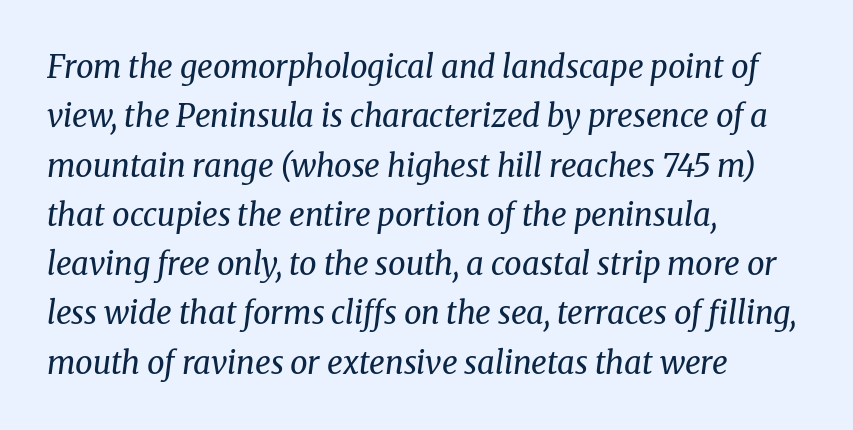
Q: Is the text bold? A: No.
Q: Is the text italic (slanted)? A: Yes, it leans right by about 8 degrees.
Q: Is the typeface a serif or a sans-serif typeface? A: Serif.
Q: Is the text underlined? A: No.
Q: How is the paragraph aligned? A: Left-aligned.
Q: Is the spacing between letters normal or unusually wide? A: Normal.
Q: Is the spacing between lines tight, normal or loose? A: Normal.
Q: Width (condensed, normal, or wide)? A: Normal.
Q: Stroke contrast? A: Medium.
Q: x-height? A: Medium.
Q: Monospaced? A: No.
